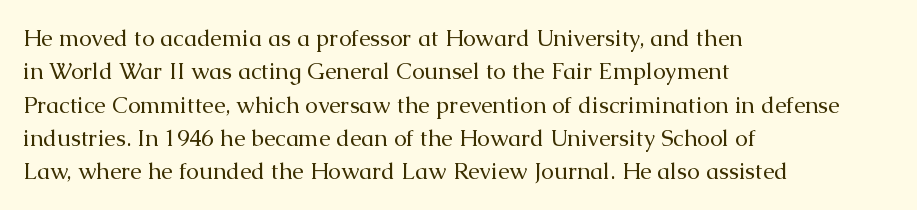
{"italic": "no", "bold": "no", "underline": "no", "align": "left", "line_spacing": "normal", "line_spacing_ratio": 1.45, "letter_spacing": "normal", "letter_spacing_em": 0.0, "glyph_px": 23}
